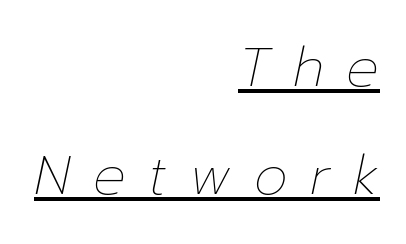
The image shows 54 px thin type, italic (leaning right); set right-aligned, loose line spacing (2.0x), unusually wide letter spacing (+0.42 em), underlined; low stroke contrast and a medium x-height.
